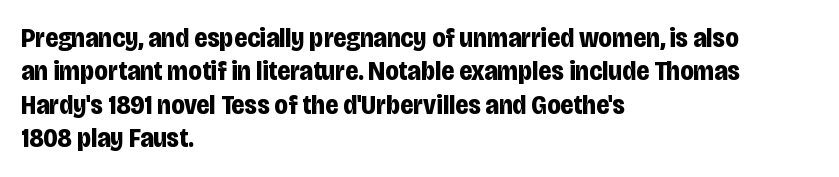
Q: Is the text bold? A: Yes.
Q: Is the text italic (slanted)? A: No, it is upright.
Q: Is the text underlined? A: No.
Q: How is the paragraph aligned? A: Left-aligned.
Q: Is the spacing between letters normal or unusually wide? A: Normal.
